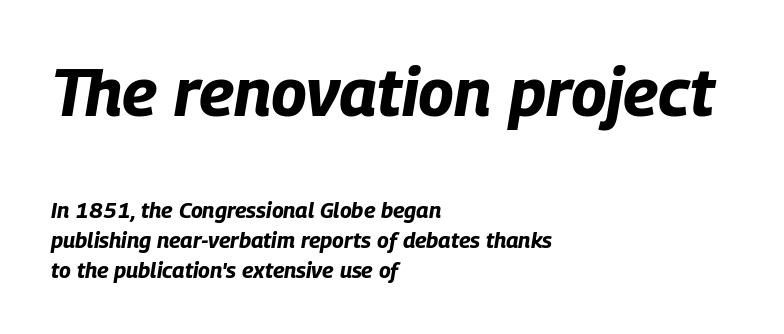
{"italic": "yes", "lean": "right", "slant_degrees": 9, "bold": "yes", "weight": "bold", "width": "condensed", "stroke_contrast": "low", "x_height": "large", "monospaced": "no", "underline": "no", "align": "left", "line_spacing": "normal", "line_spacing_ratio": 1.36, "letter_spacing": "normal", "letter_spacing_em": 0.0, "larger_block": "first", "size_ratio": 3.05, "glyph_px": 67}
